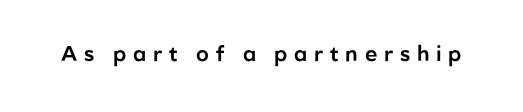
Q: Is the text italic (slanted)? A: No, it is upright.
Q: Is the text underlined? A: No.
Q: Is the spacing between letters normal or unusually wide? A: Unusually wide.
